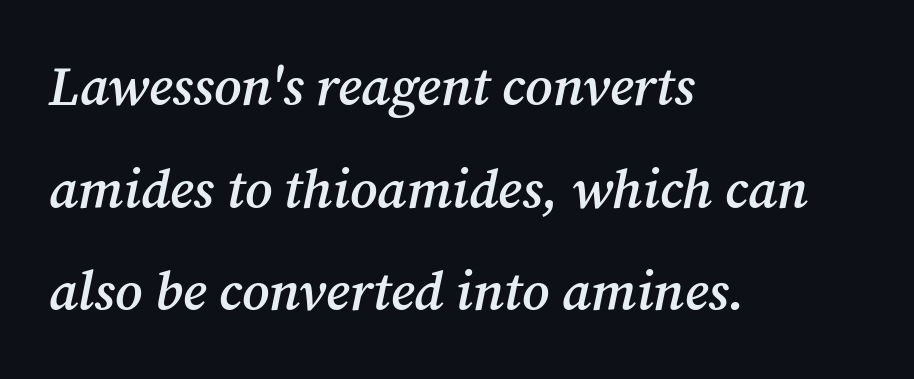
Has an underline been added? It has not. The rendering anchors every line to the left-hand side. Quick note: italic. You can tell from the footed stems that serif type was used.
